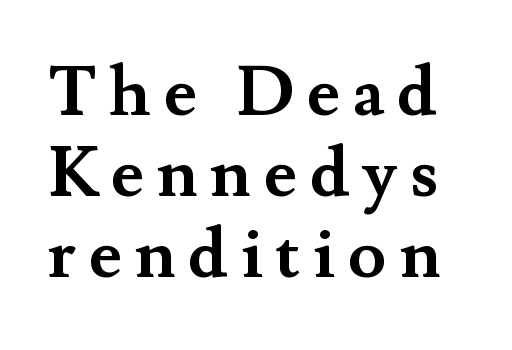
Q: Is the text bold? A: Yes.
Q: Is the text italic (slanted)? A: No, it is upright.
Q: Is the typeface a serif or a sans-serif typeface? A: Serif.
Q: Is the text underlined? A: No.
Q: Width (condensed, normal, or wide)? A: Normal.
Q: Stroke contrast? A: Medium.
Q: x-height? A: Small.
Q: Monospaced? A: No.
